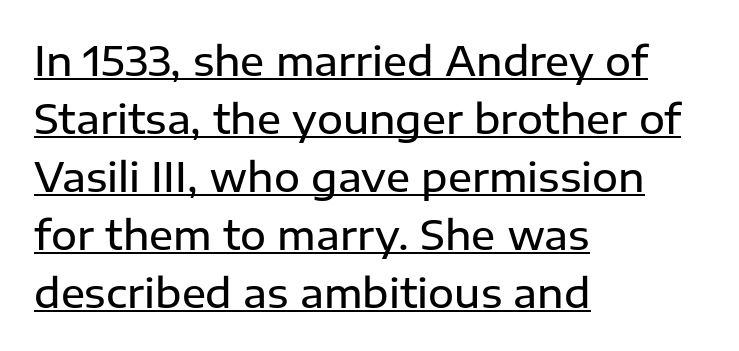
{"serif": "no", "italic": "no", "bold": "semi", "weight": "semibold", "width": "normal", "stroke_contrast": "low", "x_height": "medium", "monospaced": "no", "underline": "yes", "align": "left", "line_spacing": "normal", "line_spacing_ratio": 1.45, "letter_spacing": "normal", "letter_spacing_em": 0.0, "glyph_px": 40}
